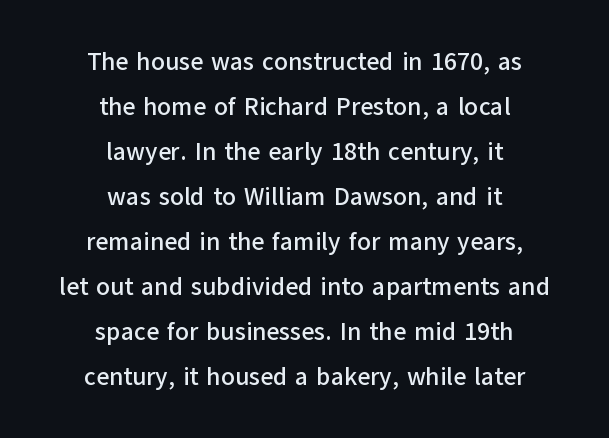
Q: Is the text italic (slanted)? A: No, it is upright.
Q: Is the text underlined? A: No.
Q: How is the paragraph aligned? A: Centered.
Q: Is the spacing between letters normal or unusually wide? A: Normal.
